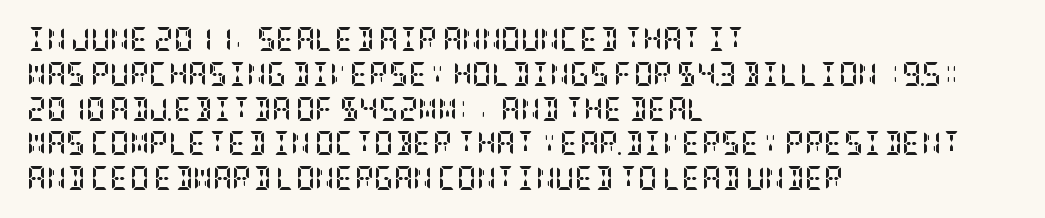
The image shows 24 px bold type, upright; set left-aligned, normal line spacing (1.45x), normal letter spacing, not underlined.
